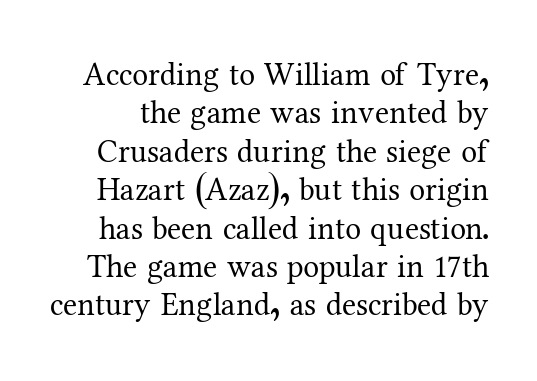
The image shows 32 px regular-weight serif type, upright; set line spacing 1.2x, normal letter spacing, not underlined; medium stroke contrast and a medium x-height.
